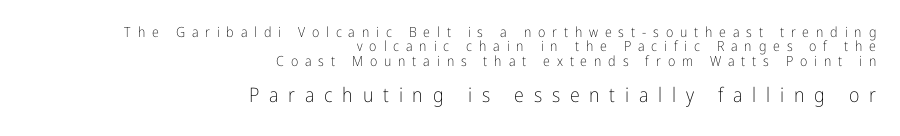
Q: Is the text bold? A: No.
Q: Is the text italic (slanted)? A: No, it is upright.
Q: Is the text underlined? A: No.
Q: How is the paragraph aligned? A: Right-aligned.
Q: Is the spacing between letters normal or unusually wide? A: Unusually wide.
Q: Is the spacing between lines tight, normal or loose? A: Tight.
Q: Which block of text is set in a larger size, the first (top) or the second (bottom)? A: The second (bottom) one.
